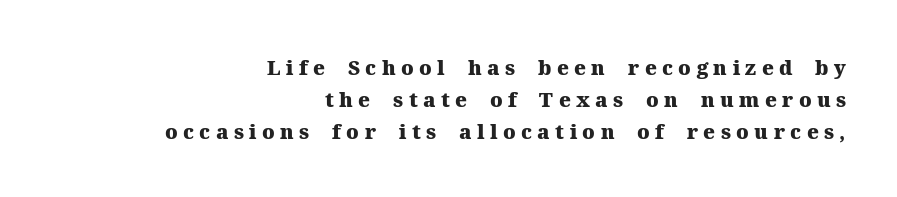
Q: Is the text bold? A: Yes.
Q: Is the text italic (slanted)? A: No, it is upright.
Q: Is the text underlined? A: No.
Q: How is the paragraph aligned? A: Right-aligned.
Q: Is the spacing between letters normal or unusually wide? A: Unusually wide.
Q: Is the spacing between lines tight, normal or loose? A: Normal.
